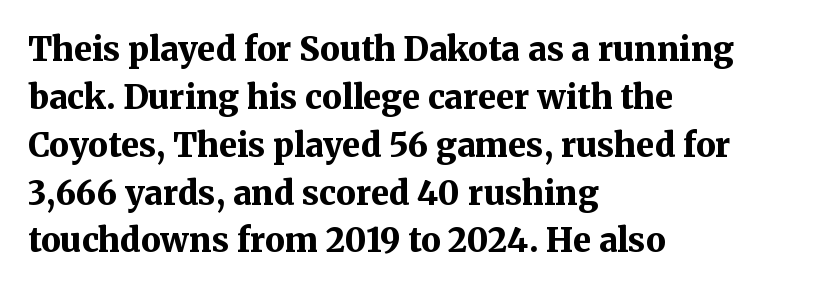
The image shows 33 px bold serif type, upright; set left-aligned, normal line spacing (1.45x), normal letter spacing, not underlined; medium stroke contrast and a medium x-height.
